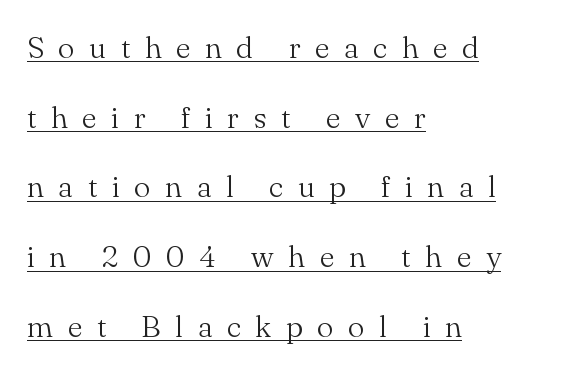
A typesetter would call this heavily tracked-out type. Ordinary non-slanted type is in use. Notice the wide empty band between every row — that's loose leading. A continuous stroke trails under the words, as in a hyperlink. The designer went with a serif here, giving each stem small feet.
